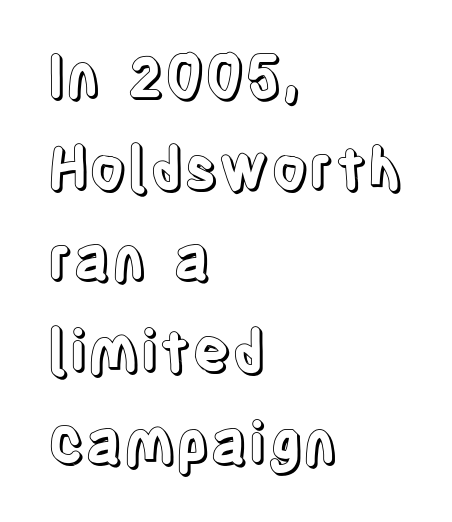
{"italic": "no", "width": "condensed", "x_height": "large", "monospaced": "no", "underline": "no", "align": "left", "line_spacing": "normal", "line_spacing_ratio": 1.58, "letter_spacing": "normal", "letter_spacing_em": 0.0, "glyph_px": 58}
